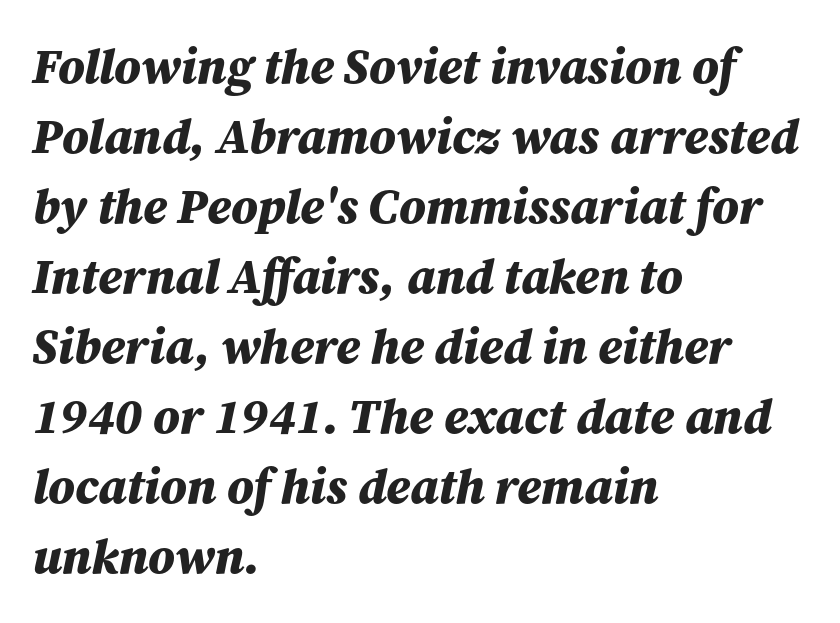
{"italic": "yes", "lean": "right", "slant_degrees": 12, "bold": "yes", "weight": "bold", "width": "normal", "stroke_contrast": "medium", "x_height": "medium", "monospaced": "no", "underline": "no", "align": "left", "line_spacing": "normal", "line_spacing_ratio": 1.43, "letter_spacing": "normal", "letter_spacing_em": 0.0, "glyph_px": 49}
